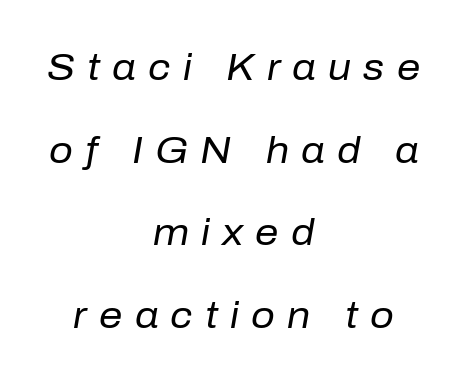
The image shows 37 px regular-weight type, italic (leaning right); set centered, loose line spacing (2.23x), unusually wide letter spacing (+0.33 em), not underlined; low stroke contrast and a medium x-height.
